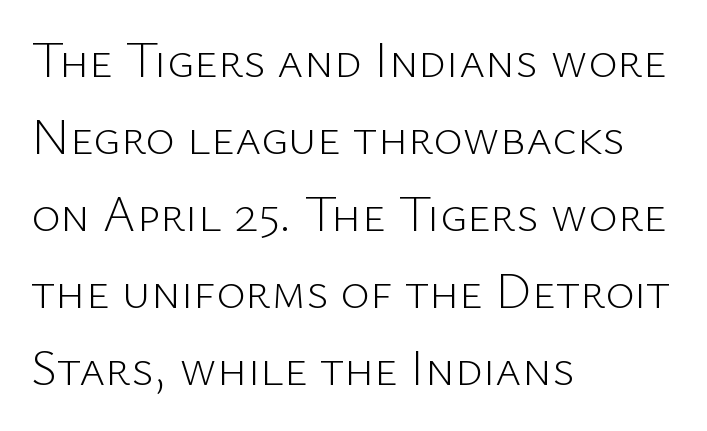
{"serif": "no", "italic": "no", "bold": "no", "weight": "light", "width": "normal", "stroke_contrast": "low", "x_height": "medium", "monospaced": "no", "underline": "no", "align": "left", "line_spacing": "normal", "line_spacing_ratio": 1.54, "letter_spacing": "normal", "letter_spacing_em": 0.0, "glyph_px": 50}
